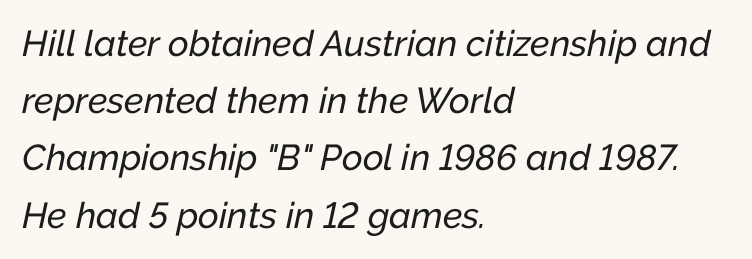
The image shows 36 px text type, italic (leaning right); set left-aligned, normal line spacing (1.59x), normal letter spacing, not underlined; low stroke contrast and a medium x-height.
